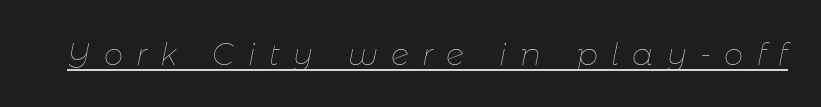
The image shows 31 px thin type, italic (leaning right); set unusually wide letter spacing (+0.43 em), underlined; low stroke contrast and a medium x-height.
